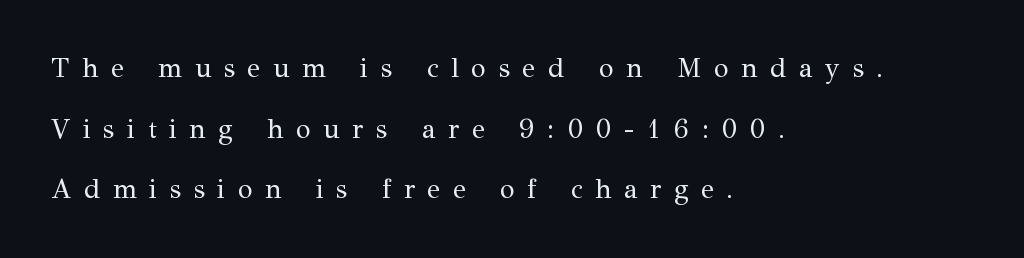
What's the leading like? Stretched, with rows far apart. Is the letter spacing exaggerated? Yes — the characters are pushed far apart. Stroke thickness stays within the range of a standard reading face or lighter. The specimen omits any rule beneath the text block's lines. Left-aligned paragraph, ragged on the right. This is the regular roman posture of the typeface.
